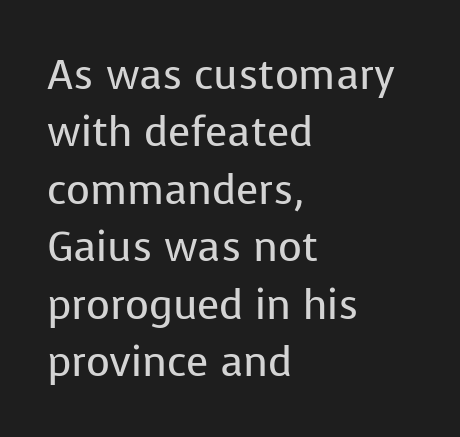
The image shows 41 px regular-weight sans-serif type, upright; set left-aligned, normal line spacing (1.4x), normal letter spacing, not underlined; low stroke contrast and a medium x-height.
